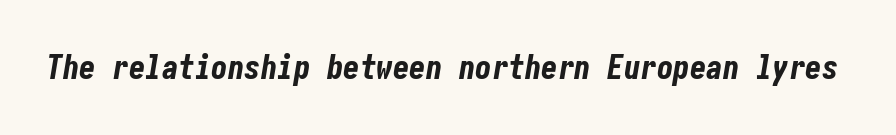
There's an unmistakable incline to the writing here. Characters follow at the spacing the type designer built in. Pretty heavy lettering here — definitely bold. Descenders hang freely into open space.
